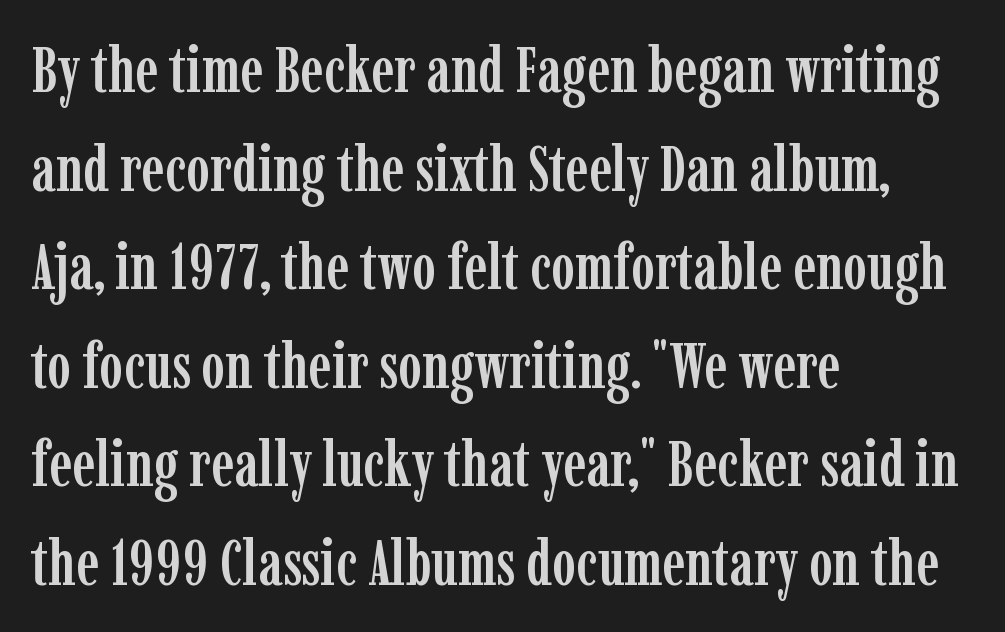
{"serif": "yes", "italic": "no", "width": "condensed", "stroke_contrast": "low", "x_height": "medium", "monospaced": "no", "underline": "no", "align": "left", "line_spacing": "normal", "line_spacing_ratio": 1.54, "letter_spacing": "normal", "letter_spacing_em": 0.0, "glyph_px": 64}
